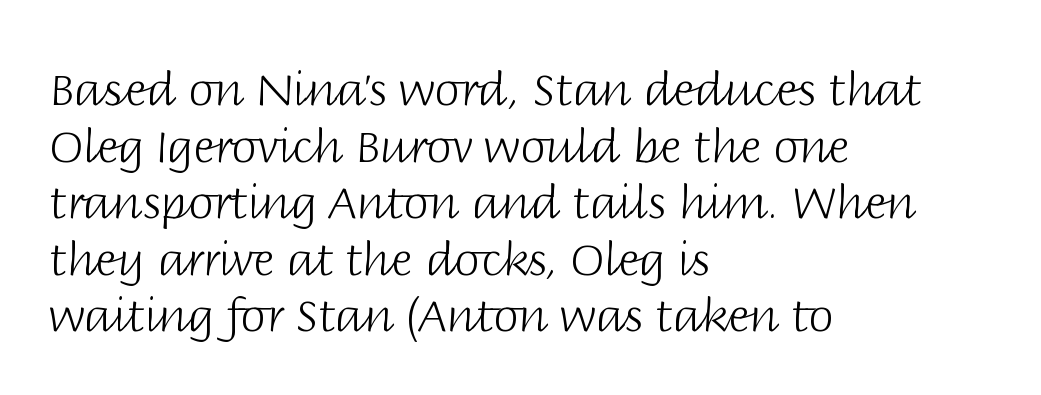
The image shows 46 px light sans-serif type, upright; set left-aligned, line spacing 1.23x, normal letter spacing, not underlined; low stroke contrast and a large x-height.
